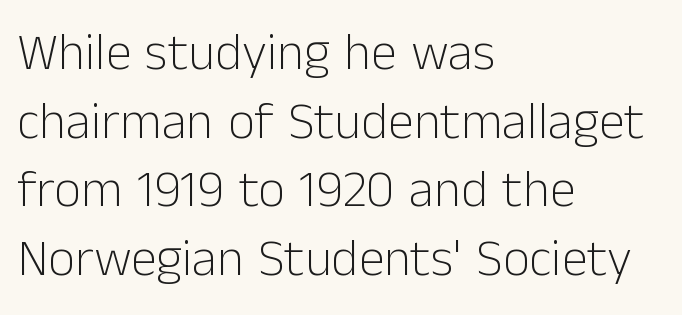
{"serif": "no", "italic": "no", "bold": "no", "weight": "light", "width": "normal", "stroke_contrast": "low", "x_height": "medium", "monospaced": "no", "underline": "no", "align": "left", "line_spacing": "normal", "line_spacing_ratio": 1.32, "letter_spacing": "normal", "letter_spacing_em": 0.0, "glyph_px": 52}
